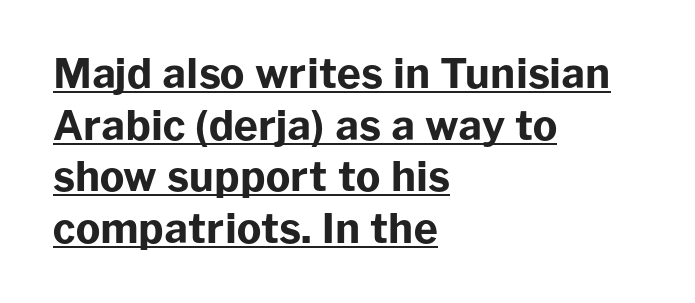
Q: Is the text bold? A: Yes.
Q: Is the text italic (slanted)? A: No, it is upright.
Q: Is the typeface a serif or a sans-serif typeface? A: Sans-serif.
Q: Is the text underlined? A: Yes.
Q: How is the paragraph aligned? A: Left-aligned.
Q: Is the spacing between letters normal or unusually wide? A: Normal.
Q: Is the spacing between lines tight, normal or loose? A: Normal.
Q: Width (condensed, normal, or wide)? A: Normal.
Q: Stroke contrast? A: Low.
Q: x-height? A: Medium.
Q: Monospaced? A: No.
